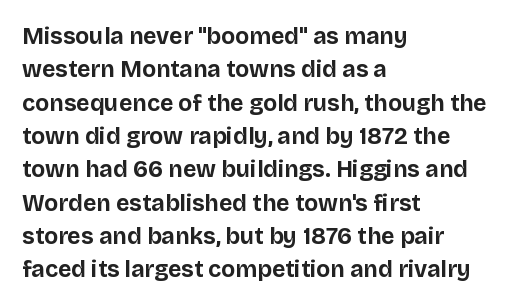
Every letter is thick-stroked: bold, no question. The space directly below the letters is spotless. How would I describe the line gaps? Plain and ordinary. A classic flush-left, rag-right setting is used for this passage. The specimen reads as upright at a glance.
